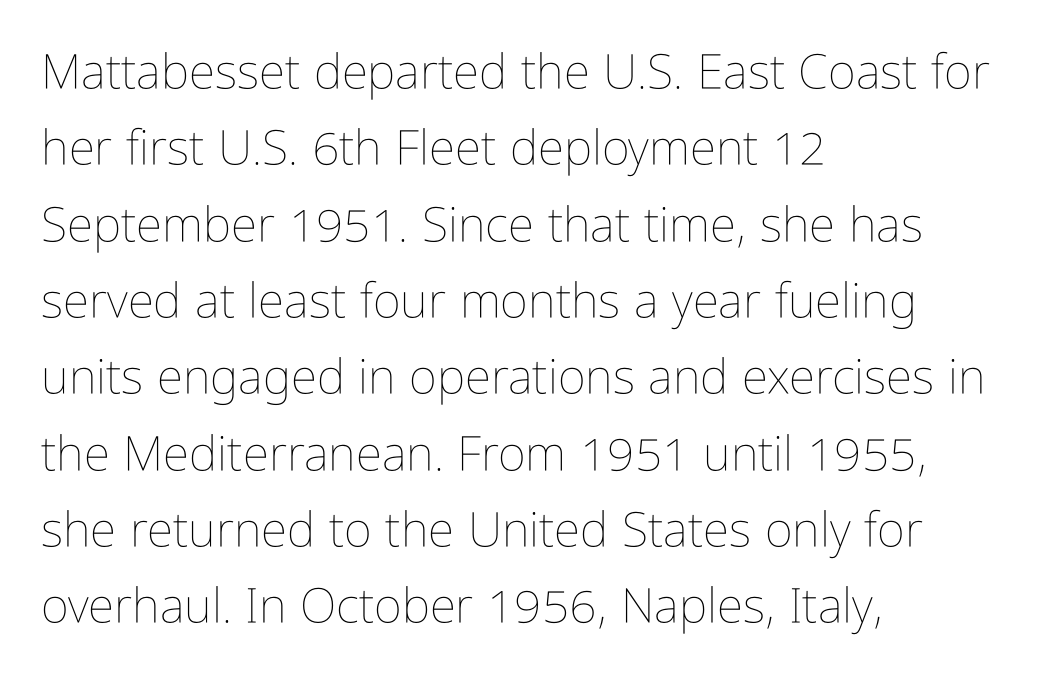
Nothing unusual about the tracking: characters are spaced as the font intends. The passage shown is typed in a proportional face where columns would drift. The block of text has a typical density, with ordinary space between rows. Designer's note — italics off, roman on.
